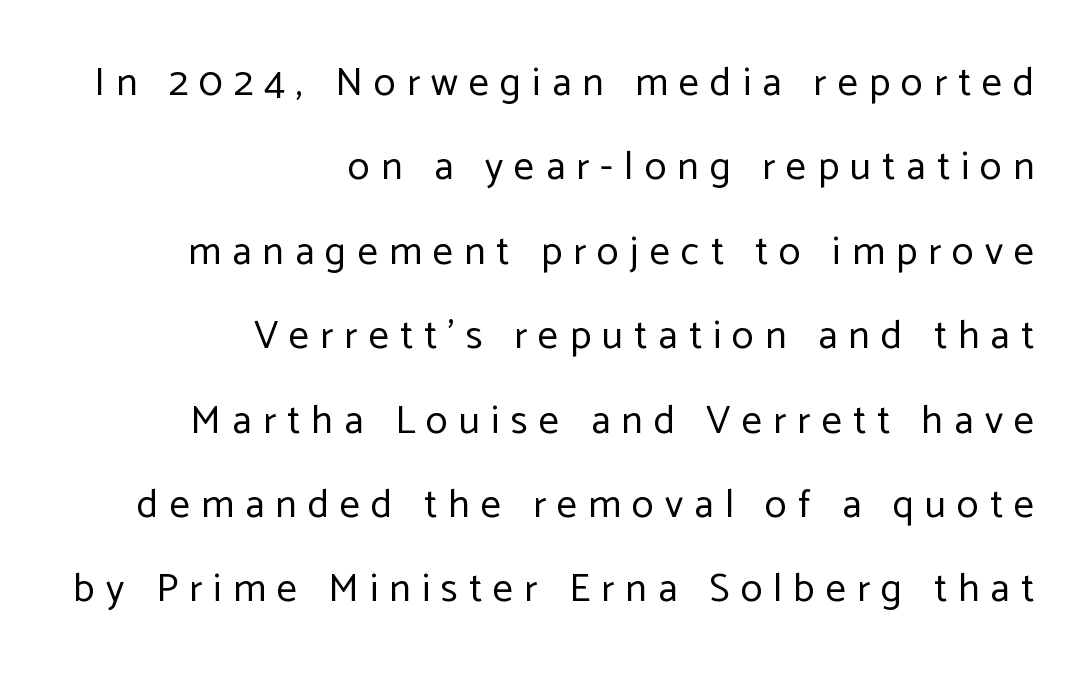
{"serif": "no", "italic": "no", "bold": "no", "weight": "regular", "width": "normal", "stroke_contrast": "low", "x_height": "medium", "monospaced": "no", "underline": "no", "align": "right", "line_spacing": "loose", "line_spacing_ratio": 2.11, "letter_spacing": "wide", "letter_spacing_em": 0.28, "glyph_px": 40}
